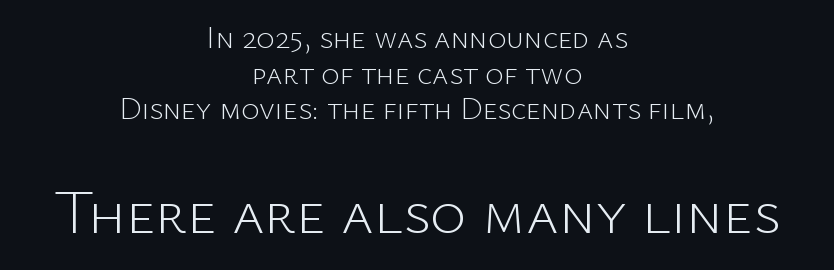
The letters advance in unequal steps, a hallmark of proportional type. Nobody touched the tracking dial on this one. A typesetter would label this face a sans. The block sitting lower on the canvas is the one with enlarged characters. Do the letters lean? They stand straight. Just letters on the line, the space beneath them empty.
